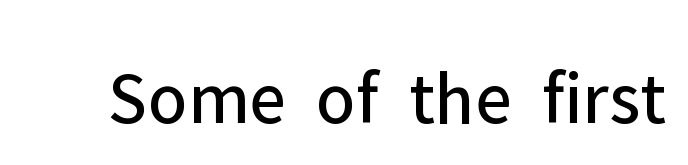
The image shows 76 px regular-weight sans-serif type, upright; set normal letter spacing, not underlined; low stroke contrast and a medium x-height.
